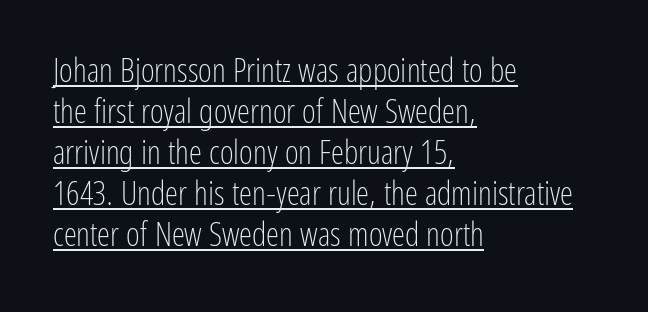
Q: Is the text bold? A: No.
Q: Is the text italic (slanted)? A: No, it is upright.
Q: Is the typeface a serif or a sans-serif typeface? A: Sans-serif.
Q: Is the text underlined? A: Yes.
Q: How is the paragraph aligned? A: Left-aligned.
Q: Is the spacing between letters normal or unusually wide? A: Normal.
Q: Width (condensed, normal, or wide)? A: Condensed.
Q: Stroke contrast? A: Low.
Q: x-height? A: Medium.
Q: Monospaced? A: No.
